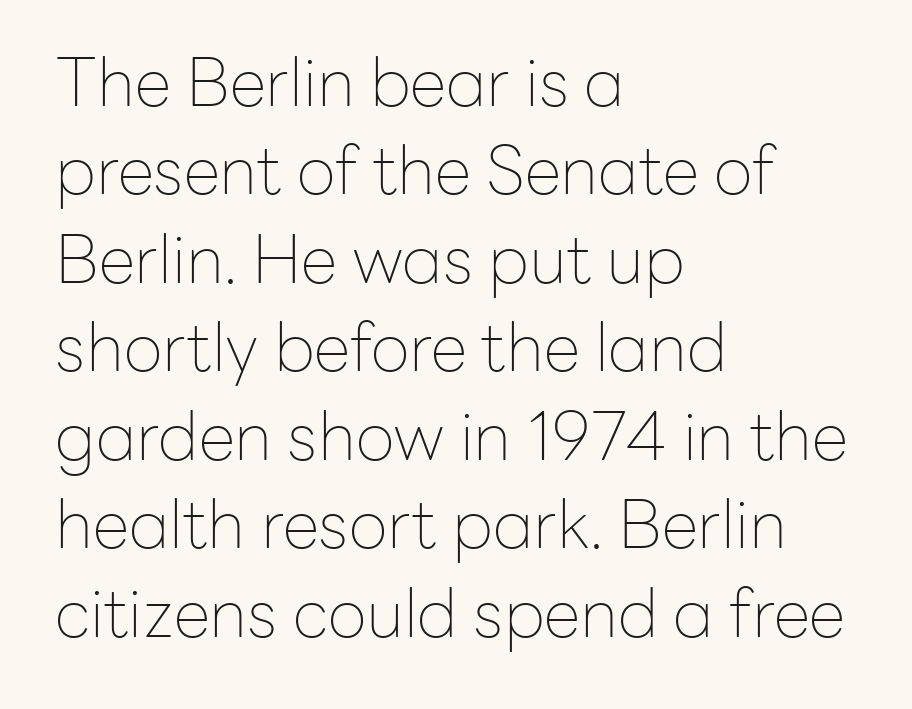
Q: Is the text bold? A: No.
Q: Is the text italic (slanted)? A: No, it is upright.
Q: Is the typeface a serif or a sans-serif typeface? A: Sans-serif.
Q: Is the text underlined? A: No.
Q: How is the paragraph aligned? A: Left-aligned.
Q: Is the spacing between letters normal or unusually wide? A: Normal.
Q: Is the spacing between lines tight, normal or loose? A: Normal.
Q: Width (condensed, normal, or wide)? A: Normal.
Q: Stroke contrast? A: Low.
Q: x-height? A: Medium.
Q: Monospaced? A: No.
